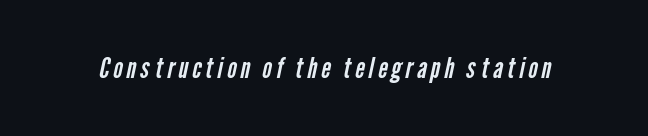
{"serif": "no", "bold": "no", "weight": "regular", "width": "condensed", "stroke_contrast": "low", "x_height": "medium", "monospaced": "no", "underline": "no", "glyph_px": 29}
